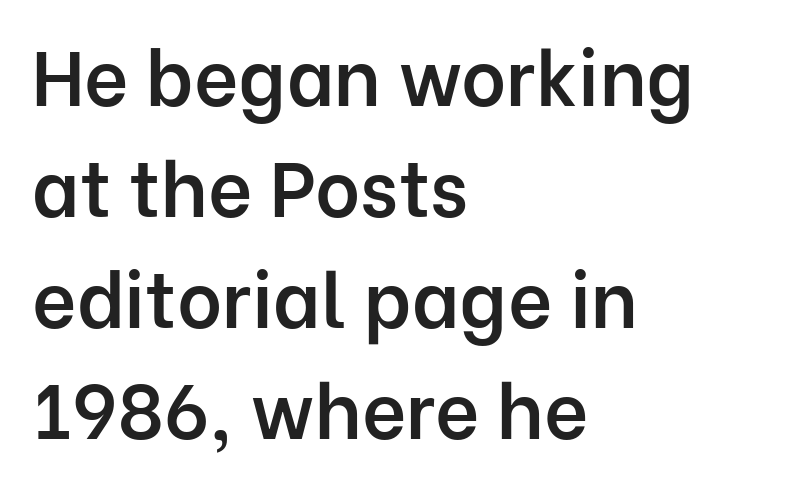
The image shows 77 px semibold sans-serif type, upright; set left-aligned, normal line spacing (1.44x), normal letter spacing, not underlined; low stroke contrast and a medium x-height.
